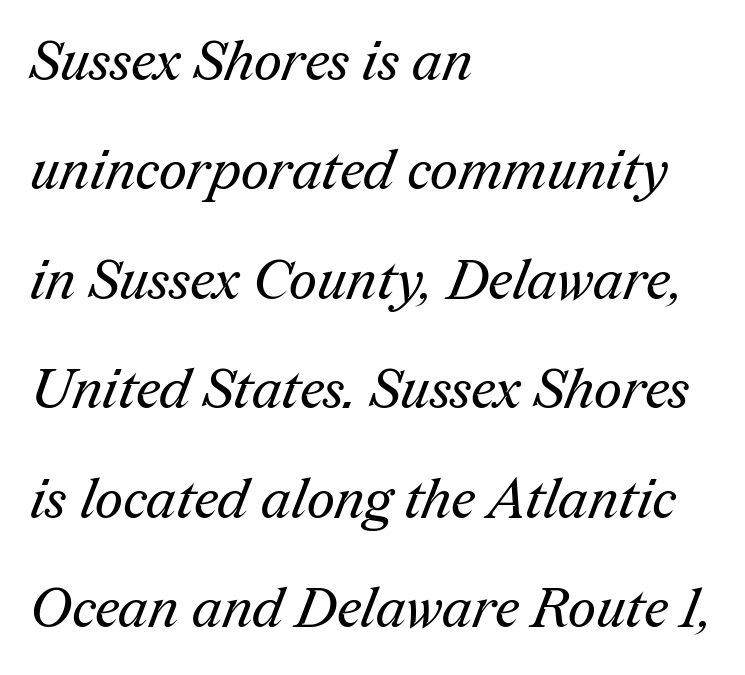
{"serif": "yes", "bold": "no", "weight": "regular", "width": "normal", "stroke_contrast": "medium", "x_height": "medium", "monospaced": "no", "underline": "no", "align": "left", "line_spacing": "loose", "line_spacing_ratio": 1.99, "letter_spacing": "normal", "letter_spacing_em": 0.0, "glyph_px": 55}
